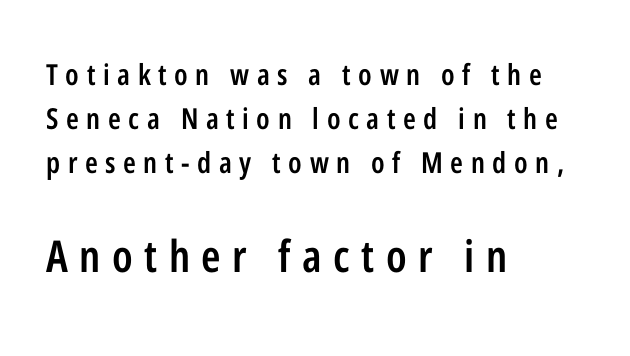
{"serif": "no", "italic": "no", "bold": "semi", "weight": "semibold", "width": "condensed", "stroke_contrast": "low", "x_height": "medium", "monospaced": "no", "underline": "no", "align": "left", "line_spacing": "normal", "line_spacing_ratio": 1.51, "letter_spacing": "wide", "letter_spacing_em": 0.26, "larger_block": "second", "size_ratio": 1.52, "glyph_px": 44}
